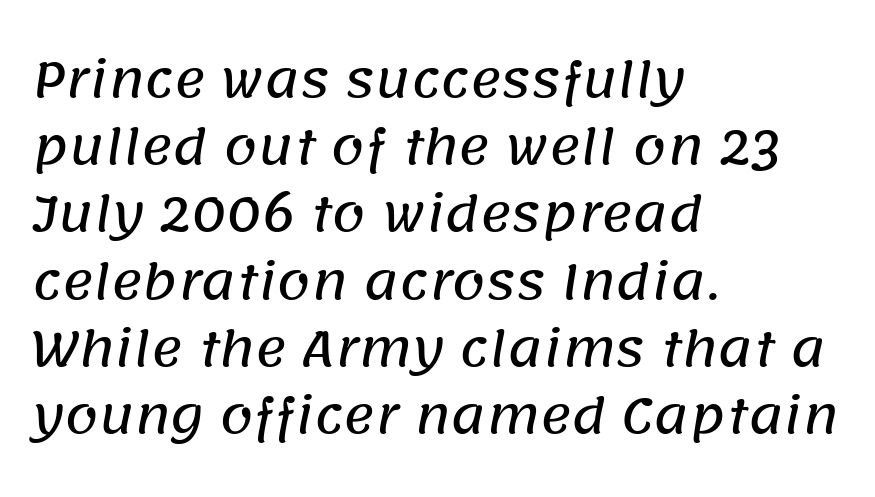
The letters carry no serifs — their stems end cleanly without finishing strokes. The passage shown is typed in a proportional face where columns would drift. Any mark beneath the type? The region is blank. Compared with typical paragraphs, the rows here are spaced about the same.
